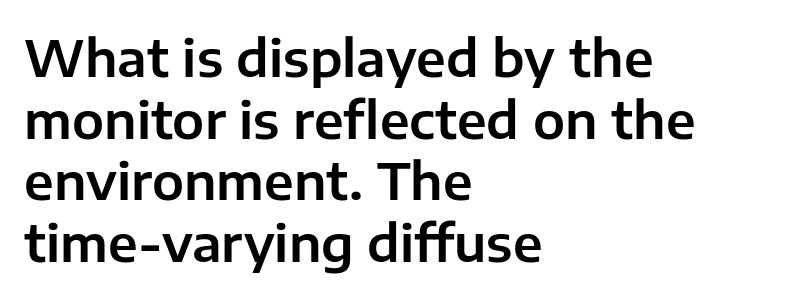
The image shows 51 px sans-serif type, upright; set left-aligned, line spacing 1.21x, normal letter spacing, not underlined; low stroke contrast and a medium x-height.
